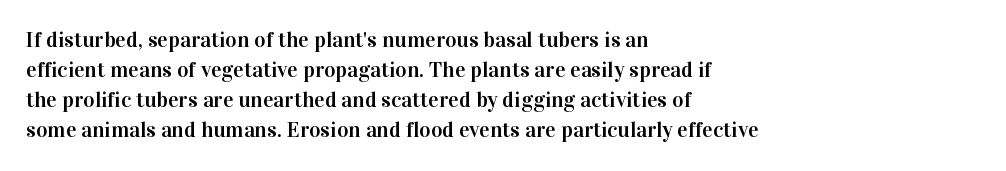
{"italic": "no", "underline": "no", "align": "left", "line_spacing": "normal", "line_spacing_ratio": 1.37, "letter_spacing": "normal", "letter_spacing_em": 0.0, "glyph_px": 22}
